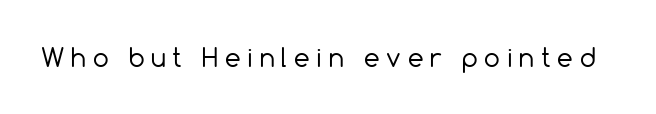
Q: Is the text bold? A: No.
Q: Is the text italic (slanted)? A: No, it is upright.
Q: Is the text underlined? A: No.
Q: Is the spacing between letters normal or unusually wide? A: Unusually wide.
